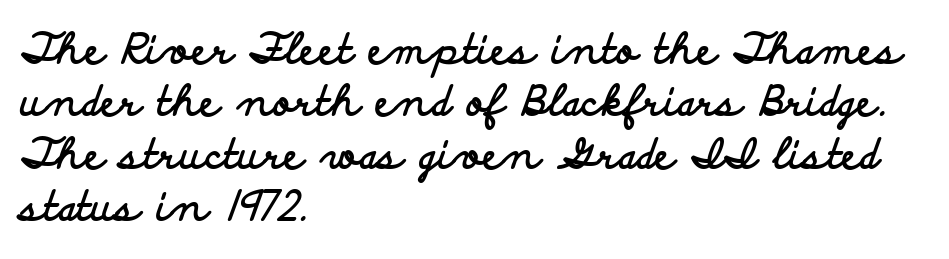
The image shows 41 px bold, wide sans-serif type; set left-aligned, normal line spacing (1.28x), normal letter spacing, not underlined; low stroke contrast and a small x-height.
